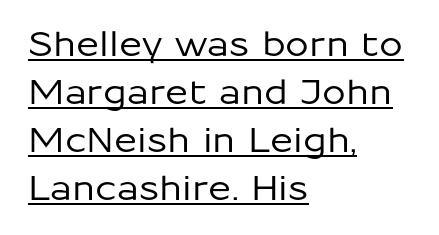
The image shows 34 px sans-serif type, upright; set left-aligned, normal line spacing (1.41x), normal letter spacing, underlined; low stroke contrast and a medium x-height.
